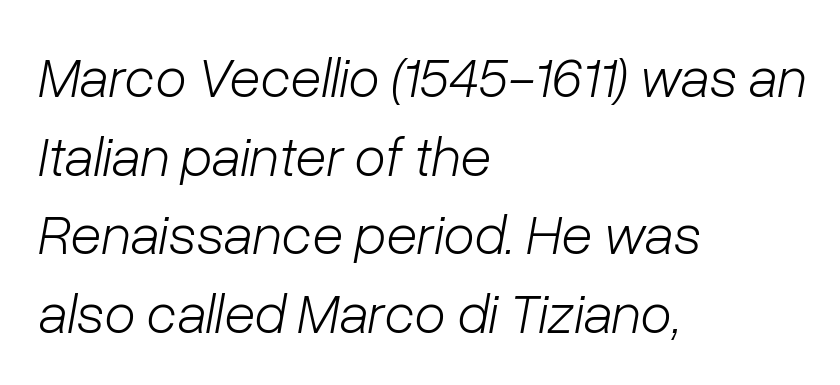
The image shows 57 px light type, italic (leaning right); set left-aligned, normal line spacing (1.38x), normal letter spacing, not underlined; low stroke contrast and a medium x-height.
